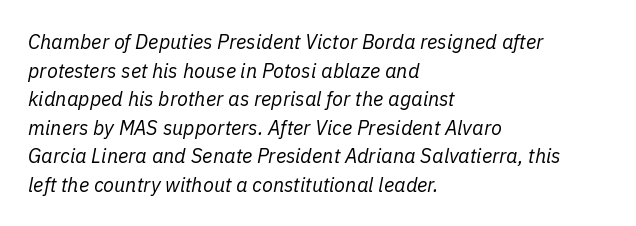
Letters have the restrained weight of plain body copy at most. The space directly below the letters is spotless. The lines in this sample share a left origin and differ only in where they stop. The passage shown leans; its letterforms are oblique. The letters sit at their default tracking, neither squeezed nor spread.
